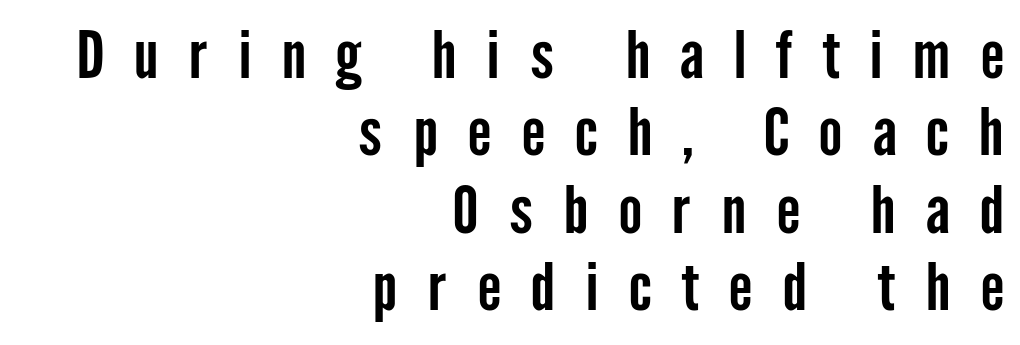
The image shows 65 px condensed sans-serif type, upright; set right-aligned, line spacing 1.19x, unusually wide letter spacing (+0.45 em), not underlined; low stroke contrast and a medium x-height.
